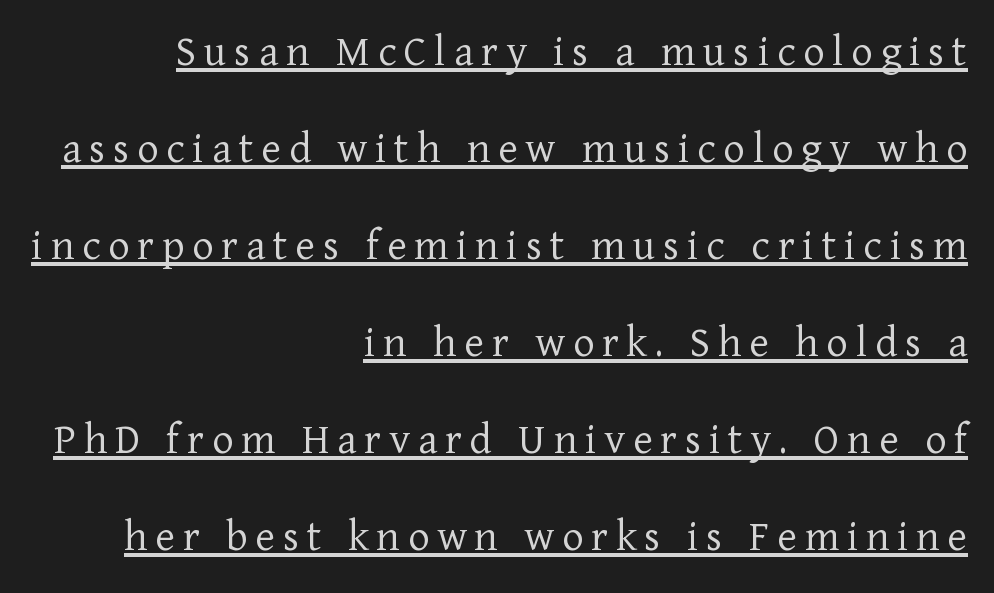
These glyphs show unthickened strokes, regular width or finer. The passage is arranged like a letterhead date or caption credit — flush right. The designer went with a serif here, giving each stem small feet. The glyphs are accompanied by a horizontal stroke just below them. A typesetter would call this proportional, since set widths differ per character. The passage shown stacks its lines with a broad gap.
